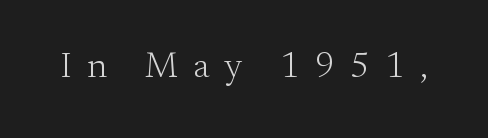
{"serif": "yes", "italic": "no", "bold": "no", "weight": "light", "width": "normal", "stroke_contrast": "medium", "x_height": "small", "monospaced": "no", "underline": "no", "letter_spacing": "wide", "letter_spacing_em": 0.43, "glyph_px": 35}
